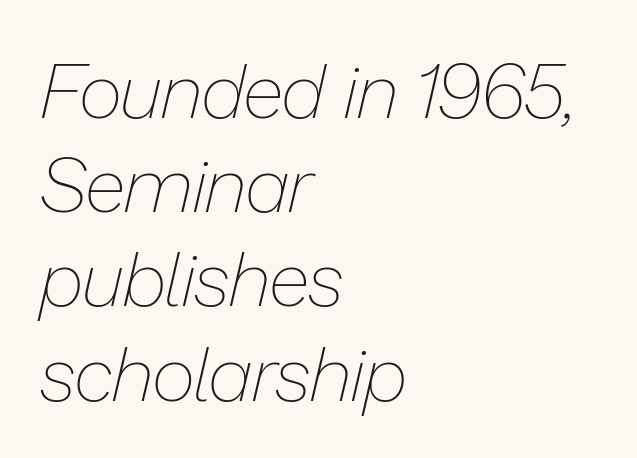
The image shows 76 px thin type, italic (leaning right); set left-aligned, line spacing 1.24x, normal letter spacing, not underlined; low stroke contrast and a medium x-height.
